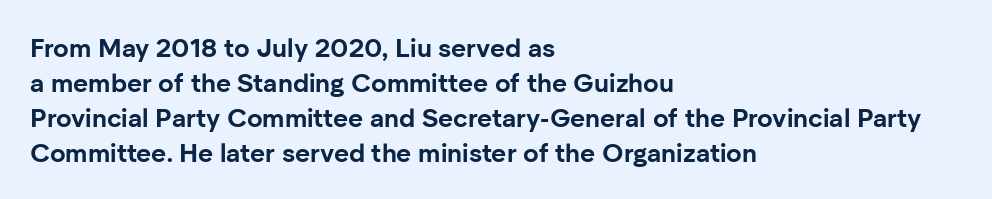
Spacing between characters is what you'd get straight out of the box. If you drew a line through each stem, it would be perfectly vertical. Which margin do the lines hug? The left one — the right edge is uneven. Leading: standard. Is the type bold? Yes — the strokes are clearly thick and heavy.
